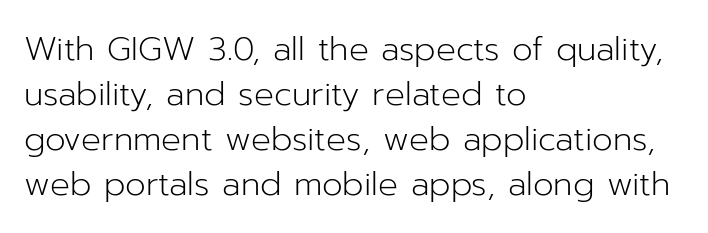
{"serif": "no", "italic": "no", "bold": "no", "weight": "light", "width": "normal", "stroke_contrast": "low", "x_height": "medium", "monospaced": "no", "underline": "no", "align": "left", "line_spacing": "normal", "line_spacing_ratio": 1.36, "letter_spacing": "normal", "letter_spacing_em": 0.0, "glyph_px": 33}
